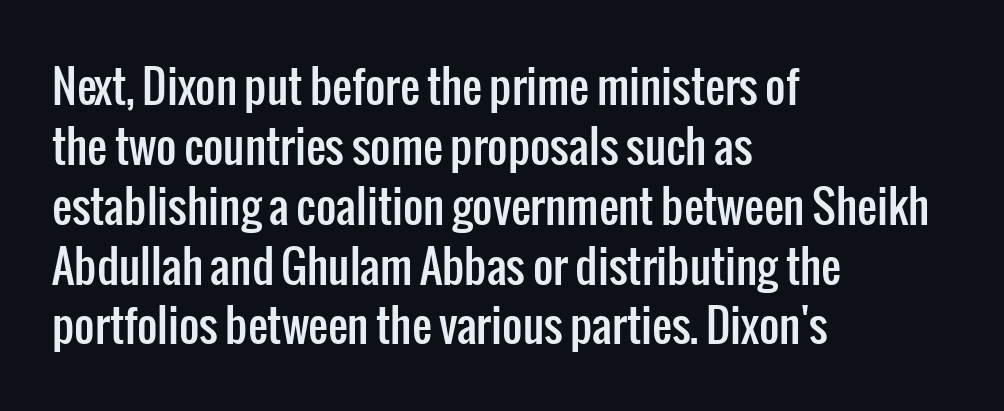
{"serif": "no", "italic": "no", "width": "condensed", "stroke_contrast": "low", "x_height": "medium", "monospaced": "no", "underline": "no", "align": "left", "line_spacing": "normal", "line_spacing_ratio": 1.36, "letter_spacing": "normal", "letter_spacing_em": 0.0, "glyph_px": 44}
